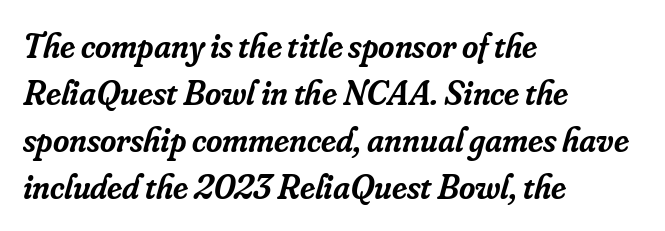
The image shows 35 px semibold serif type, italic (leaning right); set left-aligned, normal line spacing (1.34x), normal letter spacing, not underlined; low stroke contrast and a small x-height.
